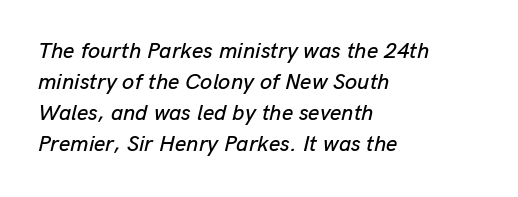
The leading is moderate, giving the passage an even texture. It's the slanting kind of type. Left-aligned paragraph, ragged on the right. Nothing unusual about the tracking: characters are spaced as the font intends. Descenders are the only things crossing below the line.
